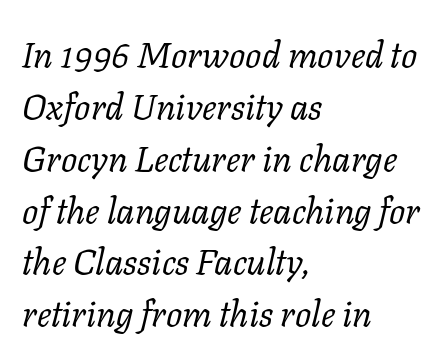
{"serif": "yes", "italic": "yes", "lean": "right", "slant_degrees": 11, "bold": "no", "weight": "regular", "width": "normal", "stroke_contrast": "low", "x_height": "medium", "monospaced": "no", "underline": "no", "align": "left", "line_spacing": "normal", "line_spacing_ratio": 1.44, "letter_spacing": "normal", "letter_spacing_em": 0.0, "glyph_px": 36}
